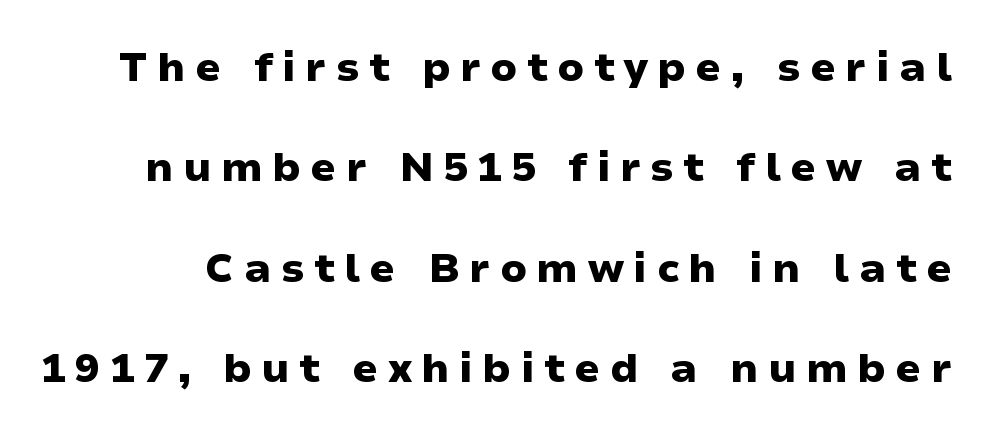
This is the regular roman posture of the typeface. No feet cap the strokes, marking this as sans-serif type. Summary of vertical rhythm: relaxed, with wide interline spacing. Look at the stroke-to-counter ratio: heavy, a bold.
